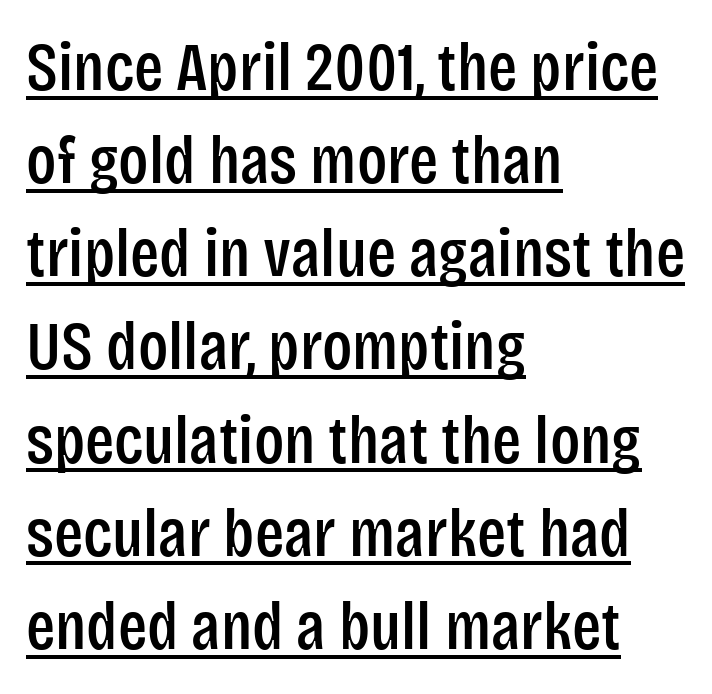
{"serif": "no", "italic": "no", "width": "condensed", "stroke_contrast": "low", "x_height": "large", "monospaced": "no", "underline": "yes", "align": "left", "line_spacing": "normal", "line_spacing_ratio": 1.37, "letter_spacing": "normal", "letter_spacing_em": 0.0, "glyph_px": 68}
